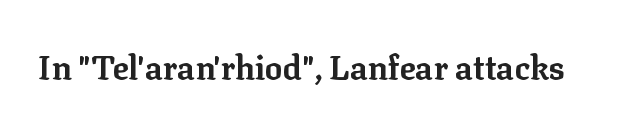
Q: Is the text bold? A: Yes.
Q: Is the text italic (slanted)? A: No, it is upright.
Q: Is the typeface a serif or a sans-serif typeface? A: Serif.
Q: Is the text underlined? A: No.
Q: Is the spacing between letters normal or unusually wide? A: Normal.
Q: Width (condensed, normal, or wide)? A: Normal.
Q: Stroke contrast? A: Low.
Q: x-height? A: Medium.
Q: Monospaced? A: No.
